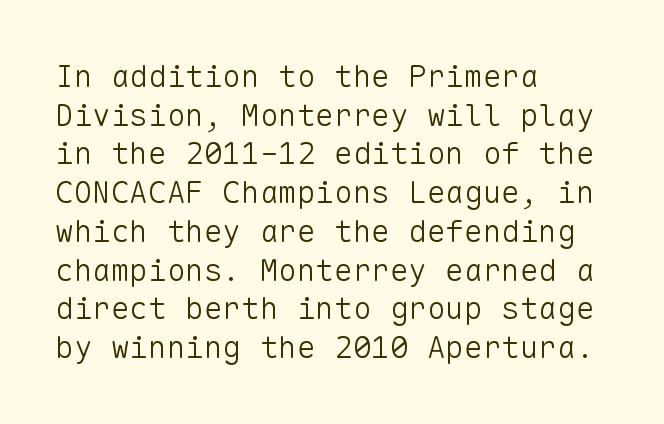
The letterforms sit shoulder to shoulder at normal distance. The setting favours the left margin, as ordinary paragraphs usually do. Quick note: interline space is typical. A sans-serif font was chosen for this passage. The typography opts for an upright posture over an oblique one. These glyphs show unthickened strokes, regular width or finer.
